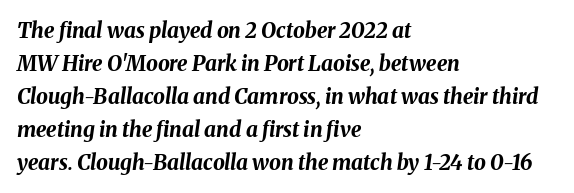
Layout note: lines flush left. These lines sit exactly where default settings would place them. The characters look thick and weighty, a clear bold. Each row of text sits above clean, open space.
